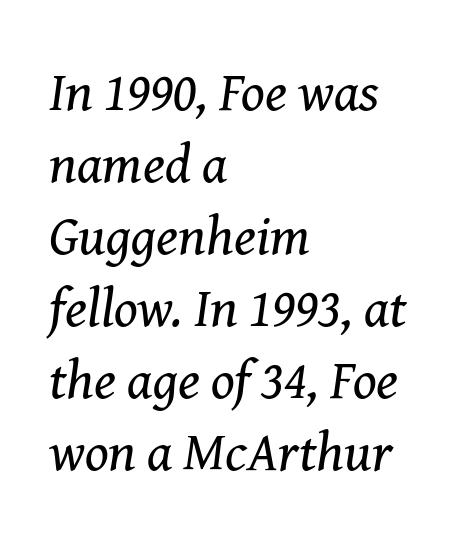
Looking at the ascenders, they clearly lean. Think of a printed novel: that variable character pitch is what you see here. Heft: none added — not bold. Honestly, there is no underline to notice here at all. In terms of letterspacing, this is plain default setting.
